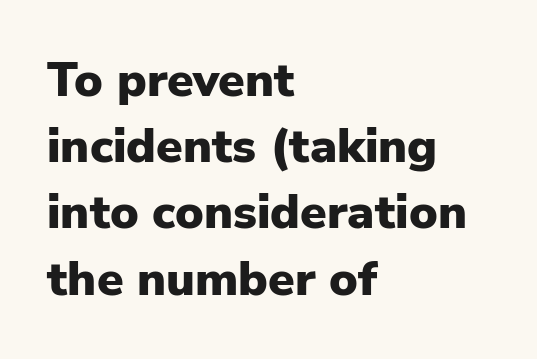
The image shows 48 px heavy sans-serif type, upright; set left-aligned, normal line spacing (1.38x), normal letter spacing, not underlined; low stroke contrast and a medium x-height.
